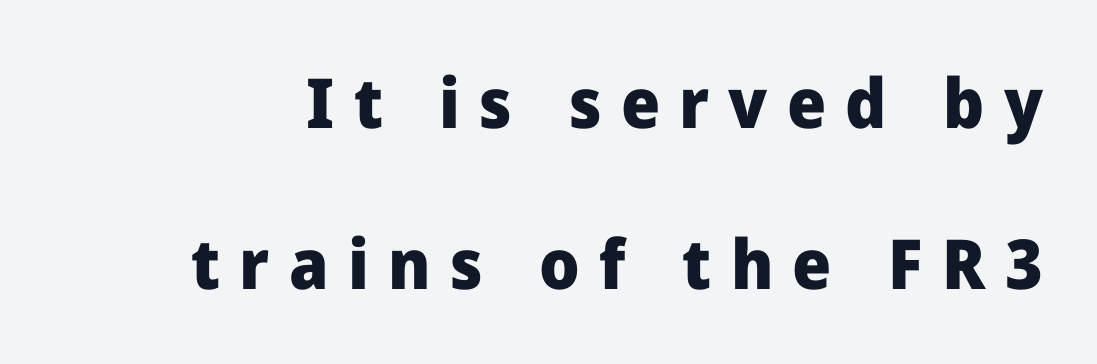
Each row of text sits above clean, open space. Letter spacing: wide. Baseline-to-baseline distance is far greater than the letter height. Each letter's strokes conclude bluntly, with no projecting serifs. A full-strength bold gives these letters their thick strokes.
